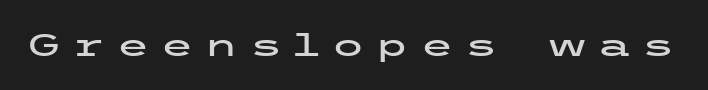
The image shows 31 px wide sans-serif type, upright; set unusually wide letter spacing (+0.33 em), not underlined; low stroke contrast and a medium x-height.
